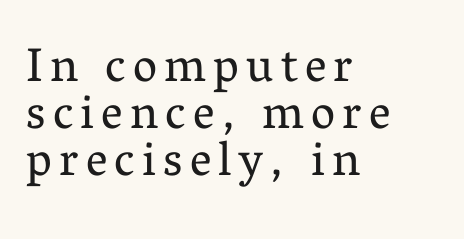
The image shows 48 px regular-weight serif type, upright; set left-aligned, tight line spacing (0.98x), not underlined; medium stroke contrast and a medium x-height.
